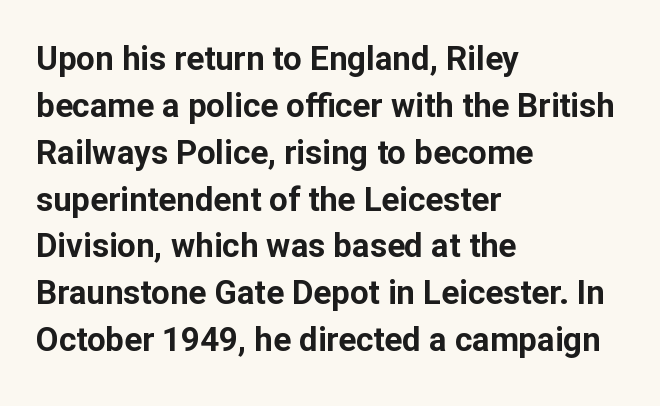
The image shows 33 px bold sans-serif type, upright; set left-aligned, normal line spacing (1.42x), normal letter spacing, not underlined; low stroke contrast and a medium x-height.
